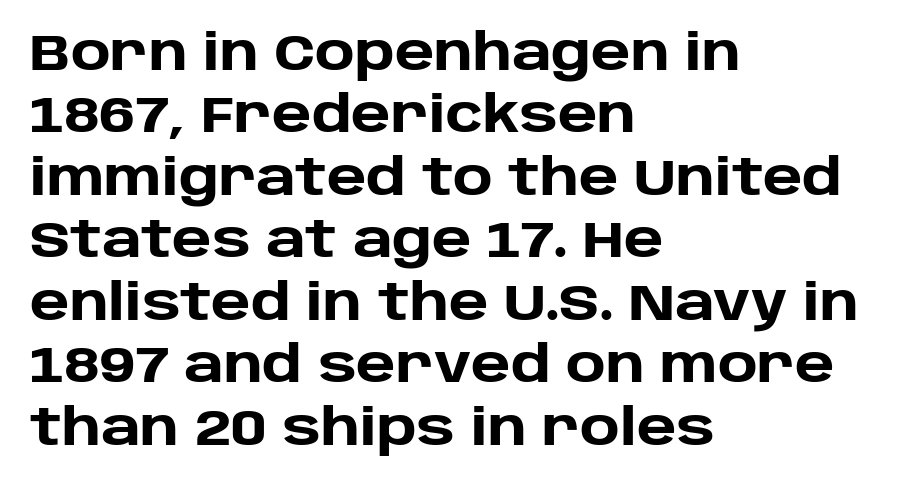
The image shows 50 px heavy sans-serif type, upright; set left-aligned, normal line spacing (1.25x), normal letter spacing, not underlined; low stroke contrast and a large x-height.
